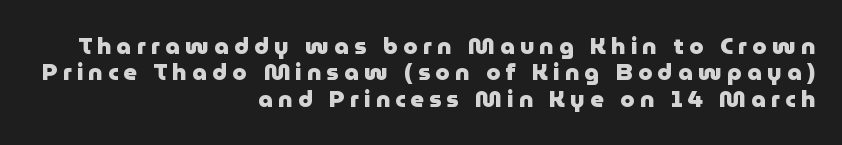
Tracking value appears strongly positive — letters spread wide. It's the straight-up-and-down kind of type. The block of text is dense from top to bottom, with scant space between rows. Decoration check: the copy has no underline. Compared with an ordinary text face, these strokes are far heavier — a full bold. The setting favours the right margin, as signatures and pull-quotes sometimes do.
